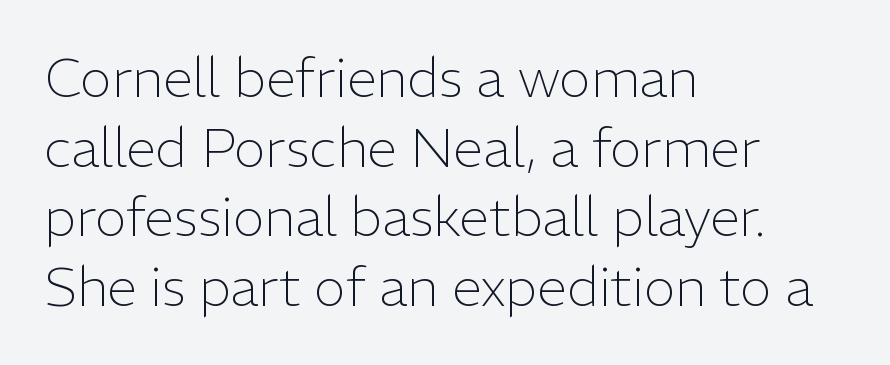
{"serif": "no", "italic": "no", "bold": "no", "weight": "light", "width": "normal", "stroke_contrast": "low", "x_height": "medium", "monospaced": "no", "underline": "no", "align": "left", "line_spacing": "normal", "line_spacing_ratio": 1.29, "letter_spacing": "normal", "letter_spacing_em": 0.0, "glyph_px": 54}
